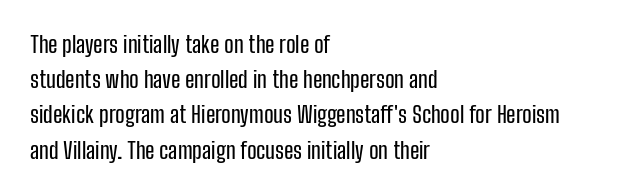
The image shows 23 px text type, upright; set left-aligned, normal line spacing (1.53x), normal letter spacing, not underlined.
